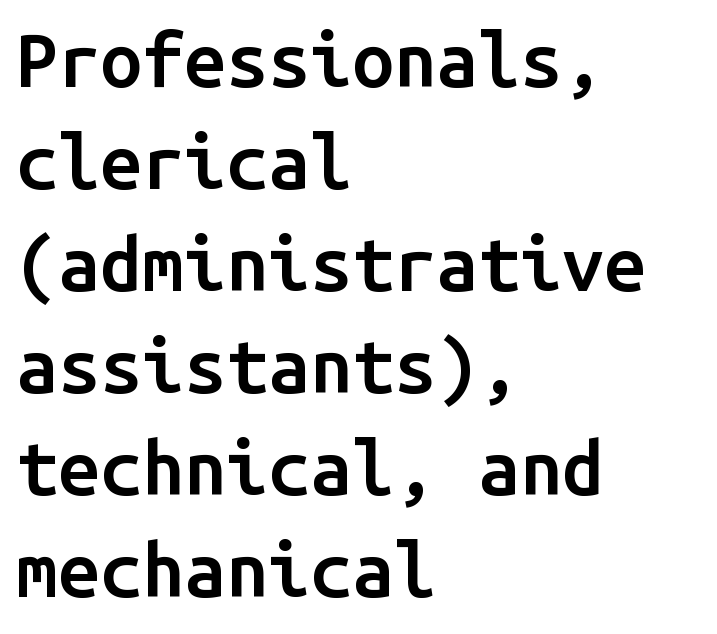
Whoever set this chose a conventional vertical rhythm. This rendering features lettering with no underline. Fixed-width glyphs throughout — classic coding-font behaviour. The passage shown is semibold, sitting just below true bold. Default kerning and tracking; the words read as compact shapes.
